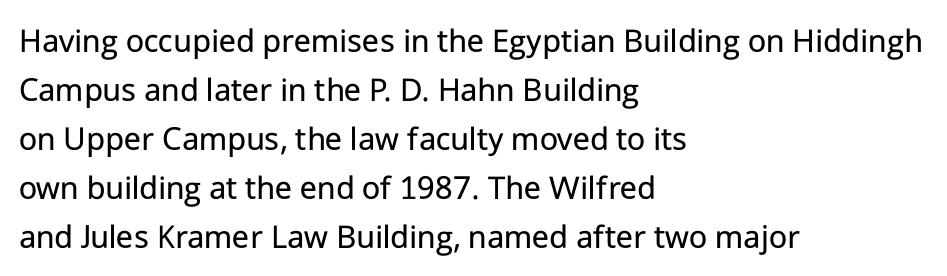
The image shows 35 px regular-weight sans-serif type, upright; set left-aligned, normal line spacing (1.4x), normal letter spacing, not underlined; low stroke contrast and a medium x-height.
